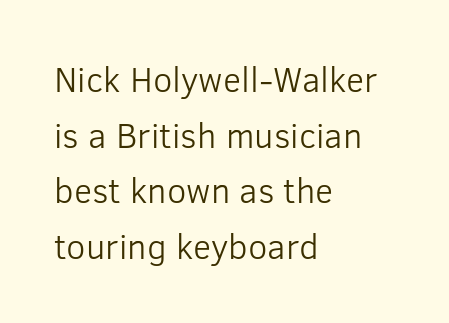
{"serif": "no", "italic": "no", "bold": "no", "weight": "light", "width": "normal", "stroke_contrast": "low", "x_height": "medium", "monospaced": "no", "underline": "no", "align": "left", "line_spacing": "normal", "line_spacing_ratio": 1.59, "letter_spacing": "normal", "letter_spacing_em": 0.0, "glyph_px": 35}
